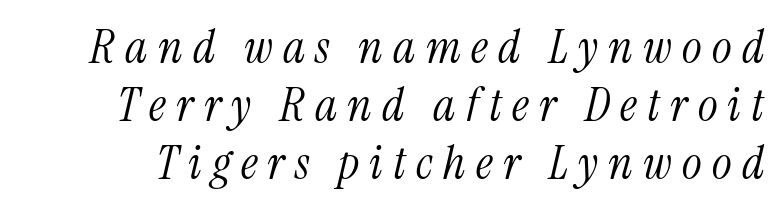
The image shows 47 px light, condensed serif type, italic (leaning right); set line spacing 1.23x, unusually wide letter spacing (+0.22 em), not underlined; medium stroke contrast and a medium x-height.
